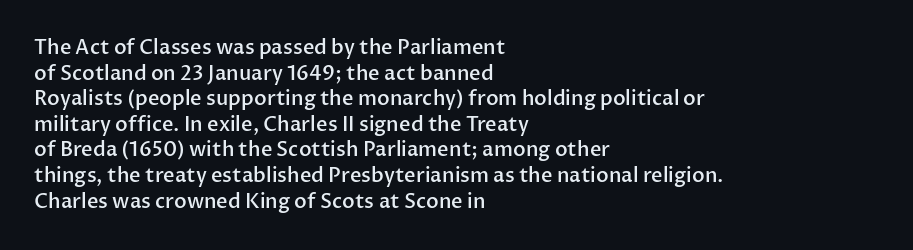
Q: Is the text bold? A: Semi-bold.
Q: Is the text italic (slanted)? A: No, it is upright.
Q: Is the text underlined? A: No.
Q: How is the paragraph aligned? A: Left-aligned.
Q: Is the spacing between letters normal or unusually wide? A: Normal.
Q: Is the spacing between lines tight, normal or loose? A: Normal.
